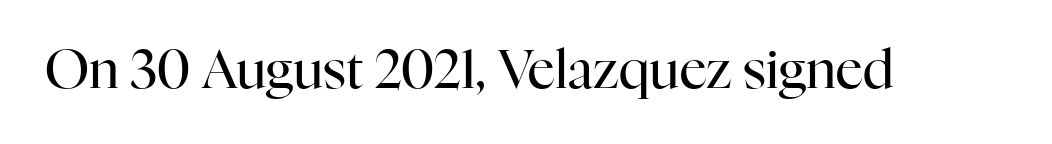
Q: Is the text bold? A: No.
Q: Is the text italic (slanted)? A: No, it is upright.
Q: Is the typeface a serif or a sans-serif typeface? A: Serif.
Q: Is the text underlined? A: No.
Q: Is the spacing between letters normal or unusually wide? A: Normal.
Q: Width (condensed, normal, or wide)? A: Normal.
Q: Stroke contrast? A: High.
Q: x-height? A: Medium.
Q: Monospaced? A: No.
